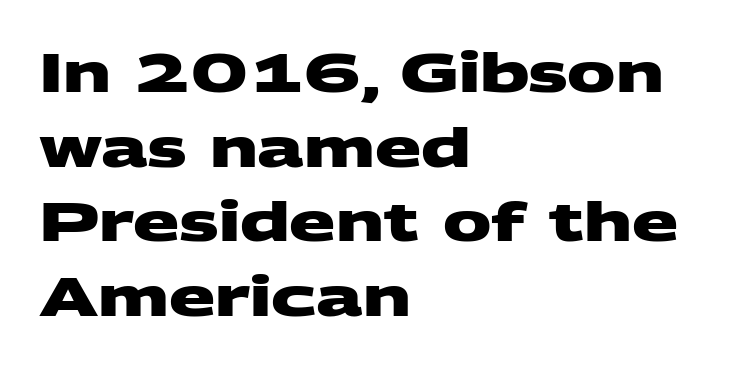
The image shows 54 px heavy, wide sans-serif type; set left-aligned, normal line spacing (1.38x), normal letter spacing, not underlined; medium stroke contrast and a large x-height.
